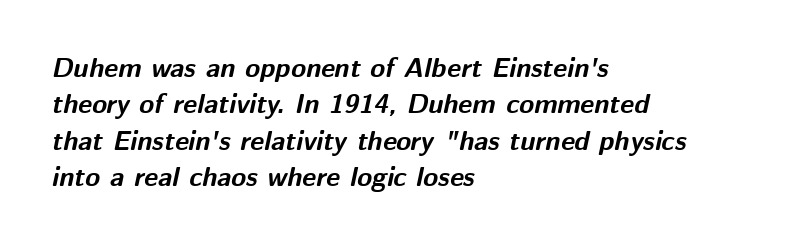
The image shows 27 px bold type, italic (leaning right); set left-aligned, normal line spacing (1.35x), normal letter spacing, not underlined.
